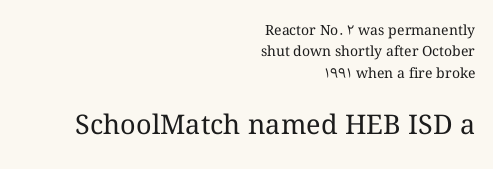
Vertical strokes here are truly vertical. Between one letter and the next there's only the usual sliver of space. All the whitespace from short lines collects on the left. The baseline area is clear. Which of the two is more prominent by size? The second, at the bottom. Is the stroke heavy? The answer is a plain regular-or-lighter.
